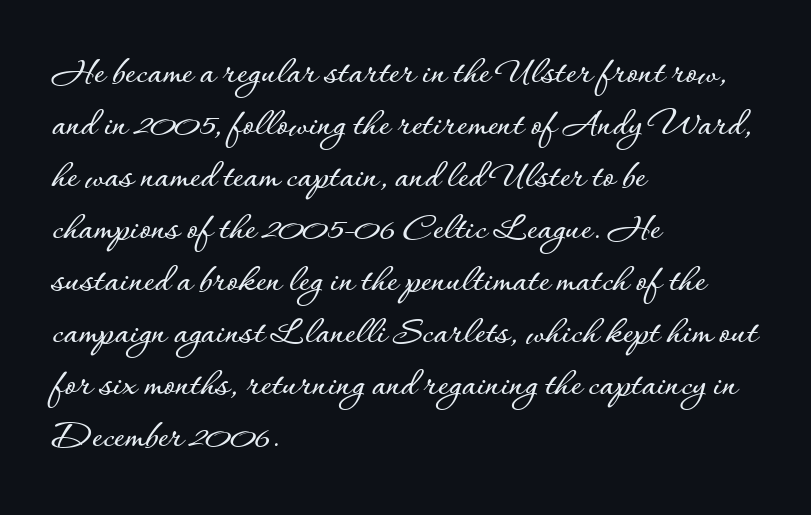
No word sits above an underline. The passage shown has conventional tracking throughout. Layout note: lines flush left. Each new line begins a customary step beneath the previous one. Think of a printed novel: that variable character pitch is what you see here.
